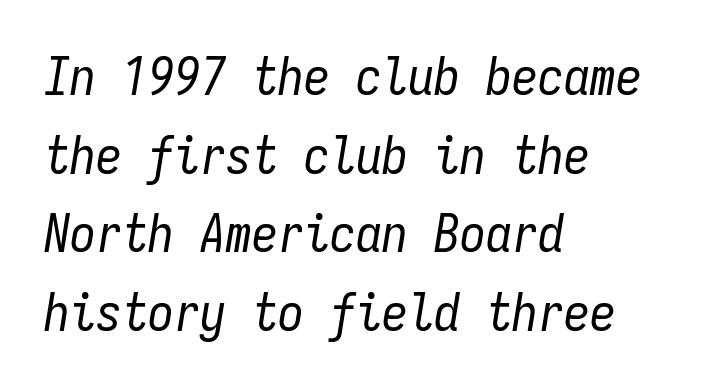
The image shows 52 px regular-weight, condensed type, italic (leaning right), monospaced; set left-aligned, normal line spacing (1.51x), normal letter spacing, not underlined; low stroke contrast and a medium x-height.
